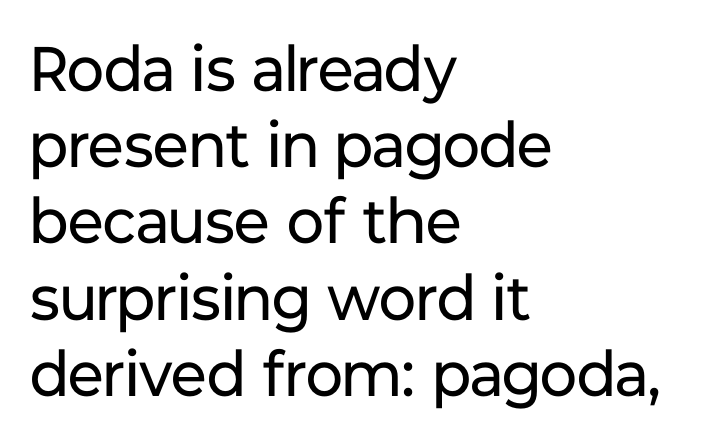
Q: Is the text bold? A: No.
Q: Is the text italic (slanted)? A: No, it is upright.
Q: Is the typeface a serif or a sans-serif typeface? A: Sans-serif.
Q: Is the text underlined? A: No.
Q: How is the paragraph aligned? A: Left-aligned.
Q: Is the spacing between letters normal or unusually wide? A: Normal.
Q: Width (condensed, normal, or wide)? A: Normal.
Q: Stroke contrast? A: Low.
Q: x-height? A: Medium.
Q: Monospaced? A: No.
